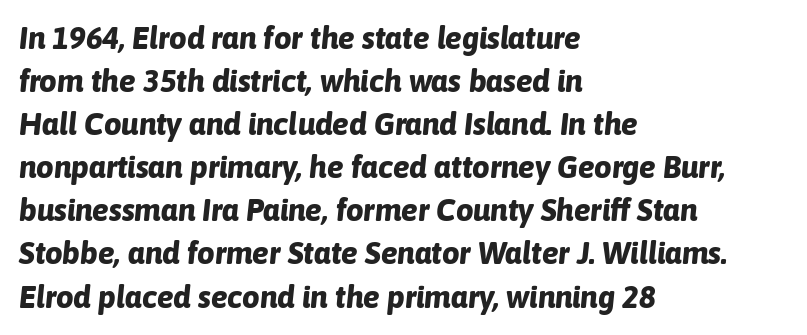
{"italic": "yes", "lean": "right", "slant_degrees": 6, "bold": "yes", "weight": "bold", "width": "normal", "stroke_contrast": "low", "x_height": "medium", "monospaced": "no", "underline": "no", "align": "left", "line_spacing": "normal", "line_spacing_ratio": 1.39, "letter_spacing": "normal", "letter_spacing_em": 0.0, "glyph_px": 31}
